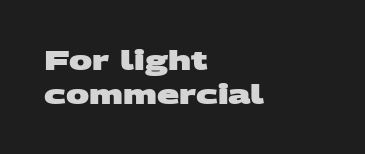
Q: Is the text bold? A: Yes.
Q: Is the text underlined? A: No.
Q: How is the paragraph aligned? A: Left-aligned.
Q: Is the spacing between letters normal or unusually wide? A: Normal.
Q: Is the spacing between lines tight, normal or loose? A: Normal.
